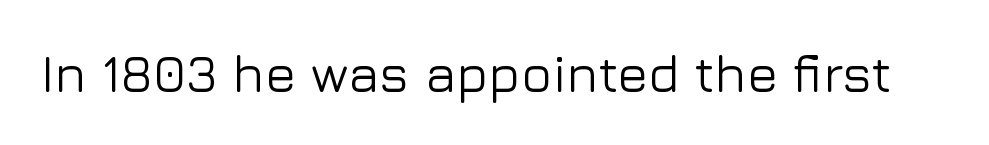
{"serif": "no", "italic": "no", "width": "normal", "stroke_contrast": "low", "x_height": "medium", "monospaced": "no", "underline": "no", "letter_spacing": "normal", "letter_spacing_em": 0.0, "glyph_px": 52}
